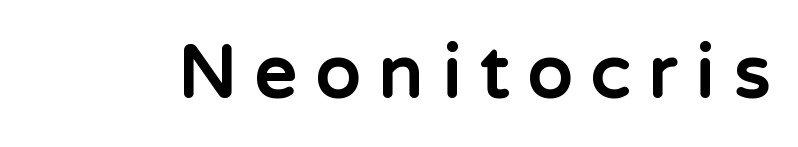
Q: Is the text bold? A: Yes.
Q: Is the text italic (slanted)? A: No, it is upright.
Q: Is the typeface a serif or a sans-serif typeface? A: Sans-serif.
Q: Is the text underlined? A: No.
Q: Is the spacing between letters normal or unusually wide? A: Unusually wide.
Q: Width (condensed, normal, or wide)? A: Normal.
Q: Stroke contrast? A: Low.
Q: x-height? A: Medium.
Q: Monospaced? A: No.
